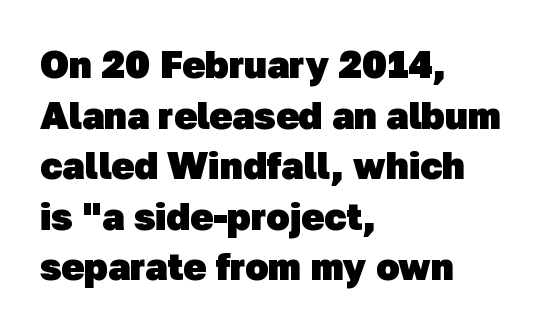
{"serif": "no", "bold": "yes", "weight": "heavy", "width": "normal", "stroke_contrast": "low", "x_height": "medium", "monospaced": "no", "underline": "no", "align": "left", "line_spacing": "normal", "line_spacing_ratio": 1.33, "letter_spacing": "normal", "letter_spacing_em": 0.0, "glyph_px": 38}
